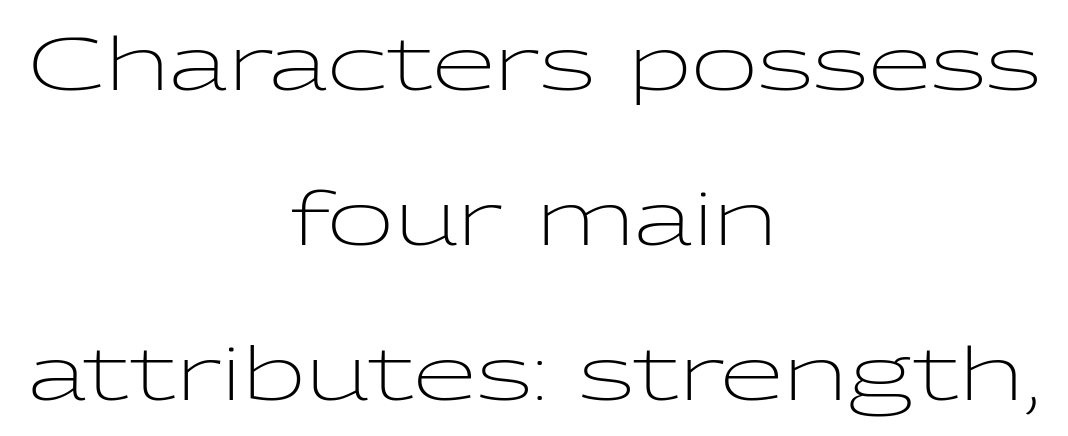
Rule under the text: the space is simply empty. Note the varied advance widths — an 'i' is clearly narrower than an 'm'. Think standard paragraph weight, or any step lighter than that. This is roman type, the default non-slanted kind. A typesetter would label this face a sans.
